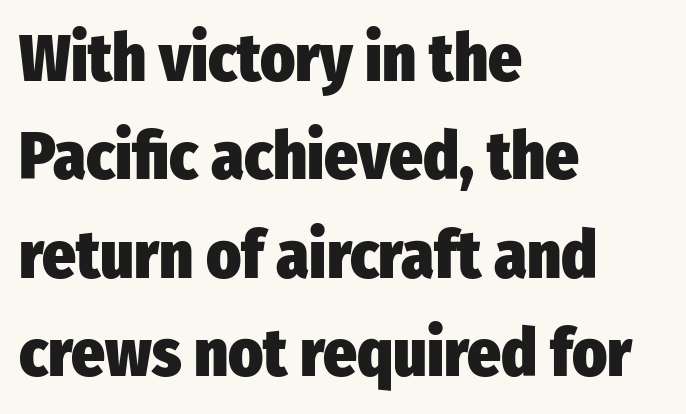
The image shows 66 px heavy, condensed sans-serif type, upright; set left-aligned, normal line spacing (1.49x), normal letter spacing, not underlined; low stroke contrast and a medium x-height.
